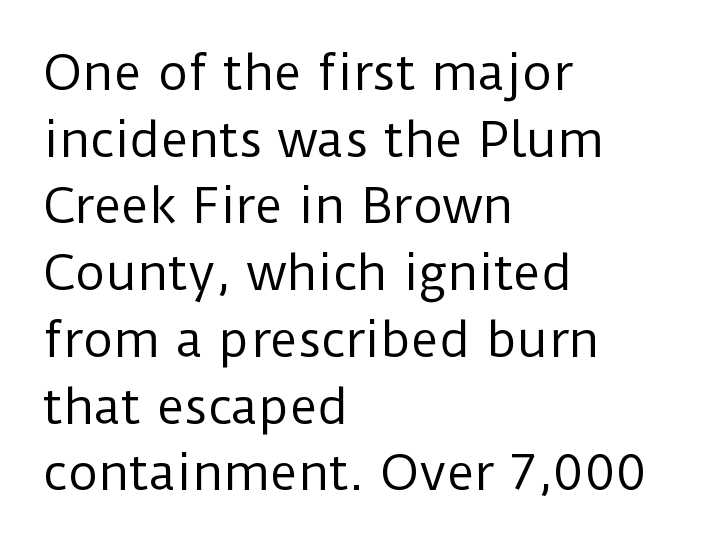
{"serif": "no", "italic": "no", "bold": "no", "weight": "regular", "width": "normal", "stroke_contrast": "low", "x_height": "medium", "monospaced": "no", "underline": "no", "align": "left", "line_spacing": "normal", "line_spacing_ratio": 1.42, "letter_spacing": "normal", "letter_spacing_em": 0.0, "glyph_px": 47}
